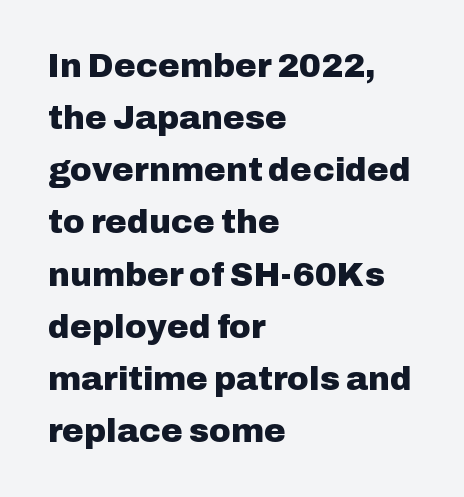
{"serif": "no", "italic": "no", "bold": "yes", "weight": "heavy", "width": "normal", "stroke_contrast": "low", "x_height": "medium", "monospaced": "no", "underline": "no", "align": "left", "line_spacing": "normal", "line_spacing_ratio": 1.58, "letter_spacing": "normal", "letter_spacing_em": 0.0, "glyph_px": 33}
